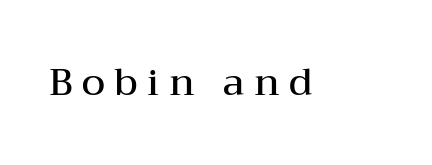
In terms of posture, this sample is upright. The passage shown is typed in a proportional face where columns would drift. The text was rendered using a seriffed face with decorative stroke endings. The rendering uses a semibold face; strokes are thickened but not to full bold. The line texture is sparse and dotted thanks to wide tracking.
